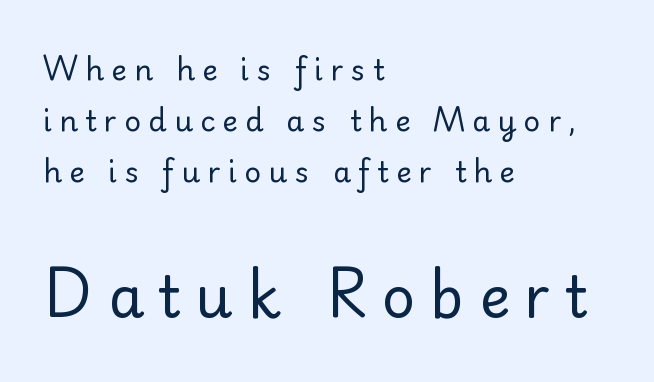
Q: Is the text bold? A: No.
Q: Is the text italic (slanted)? A: No, it is upright.
Q: Is the typeface a serif or a sans-serif typeface? A: Serif.
Q: Is the text underlined? A: No.
Q: How is the paragraph aligned? A: Left-aligned.
Q: Is the spacing between letters normal or unusually wide? A: Unusually wide.
Q: Which block of text is set in a larger size, the first (top) or the second (bottom)? A: The second (bottom) one.
Q: Width (condensed, normal, or wide)? A: Normal.
Q: Stroke contrast? A: Low.
Q: x-height? A: Small.
Q: Monospaced? A: No.
